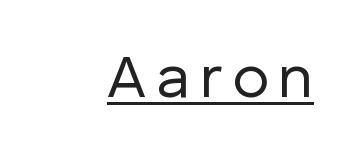
{"serif": "no", "italic": "no", "bold": "no", "weight": "regular", "width": "normal", "stroke_contrast": "low", "x_height": "medium", "monospaced": "no", "underline": "yes", "glyph_px": 61}
